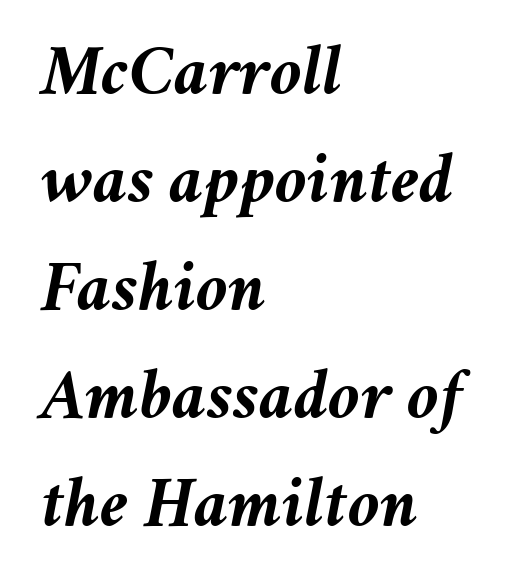
{"italic": "yes", "lean": "right", "slant_degrees": 11, "bold": "yes", "weight": "semibold", "width": "normal", "stroke_contrast": "medium", "x_height": "medium", "monospaced": "no", "underline": "no", "align": "left", "line_spacing": "normal", "line_spacing_ratio": 1.48, "letter_spacing": "normal", "letter_spacing_em": 0.0, "glyph_px": 73}
